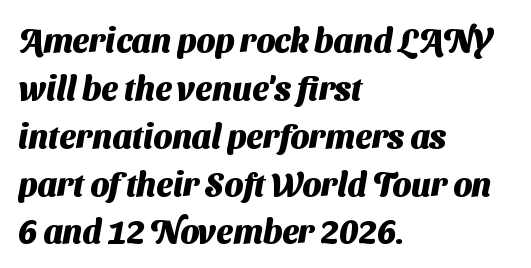
The image shows 33 px heavy sans-serif type; set left-aligned, normal line spacing (1.45x), normal letter spacing, not underlined; medium stroke contrast and a medium x-height.
